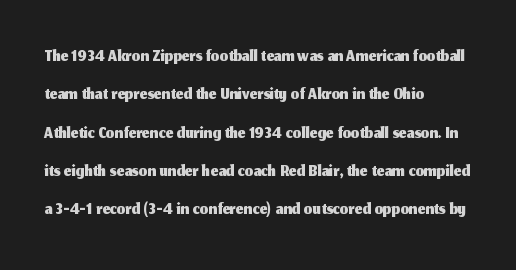
Q: Is the text italic (slanted)? A: No, it is upright.
Q: Is the text underlined? A: No.
Q: How is the paragraph aligned? A: Left-aligned.
Q: Is the spacing between letters normal or unusually wide? A: Normal.
Q: Is the spacing between lines tight, normal or loose? A: Normal.
